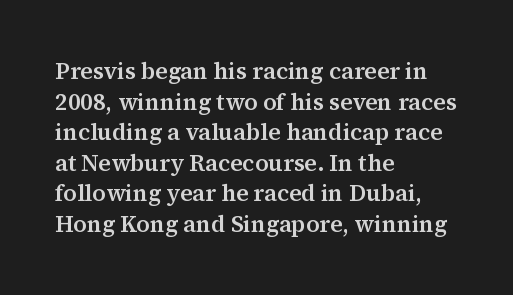
{"italic": "no", "underline": "no", "align": "left", "line_spacing": "normal", "line_spacing_ratio": 1.33, "letter_spacing": "normal", "letter_spacing_em": 0.0, "glyph_px": 23}
